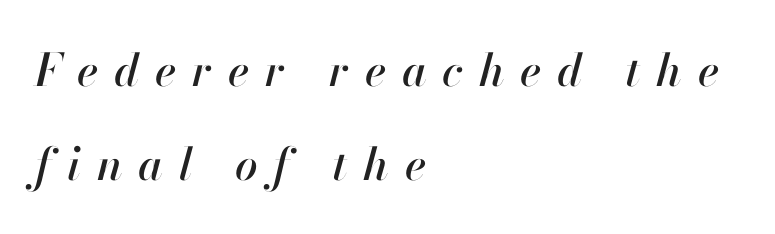
{"italic": "yes", "lean": "right", "slant_degrees": 13, "width": "normal", "stroke_contrast": "high", "x_height": "small", "monospaced": "no", "underline": "no", "align": "left", "line_spacing": "loose", "line_spacing_ratio": 2.1, "letter_spacing": "wide", "letter_spacing_em": 0.35, "glyph_px": 45}
